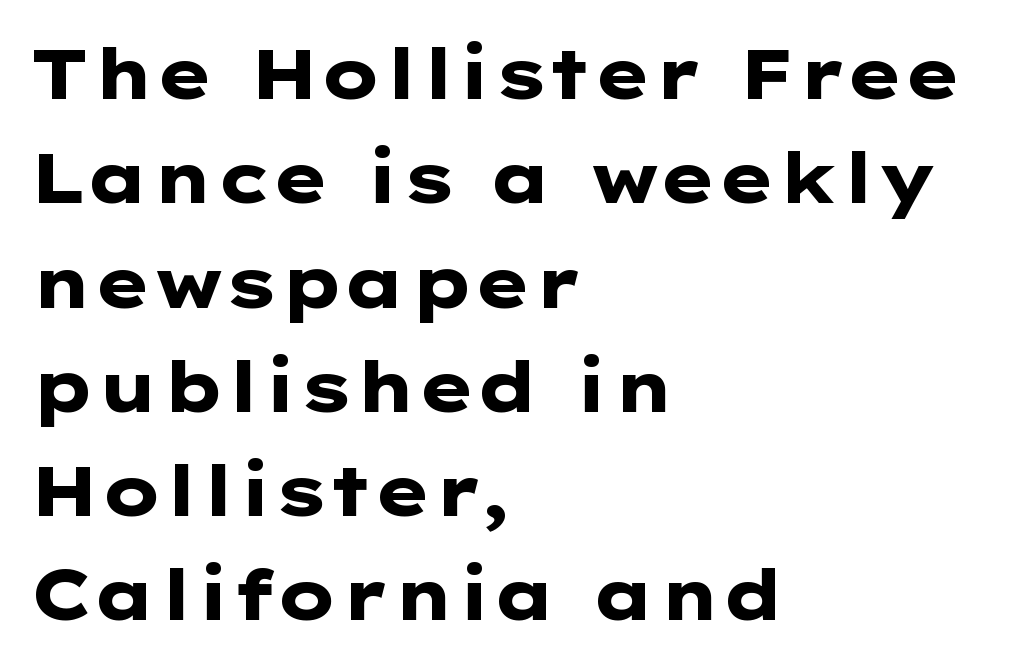
Q: Is the text bold? A: Yes.
Q: Is the text italic (slanted)? A: No, it is upright.
Q: Is the typeface a serif or a sans-serif typeface? A: Sans-serif.
Q: Is the text underlined? A: No.
Q: How is the paragraph aligned? A: Left-aligned.
Q: Is the spacing between letters normal or unusually wide? A: Normal.
Q: Is the spacing between lines tight, normal or loose? A: Normal.
Q: Width (condensed, normal, or wide)? A: Wide.
Q: Stroke contrast? A: Low.
Q: x-height? A: Medium.
